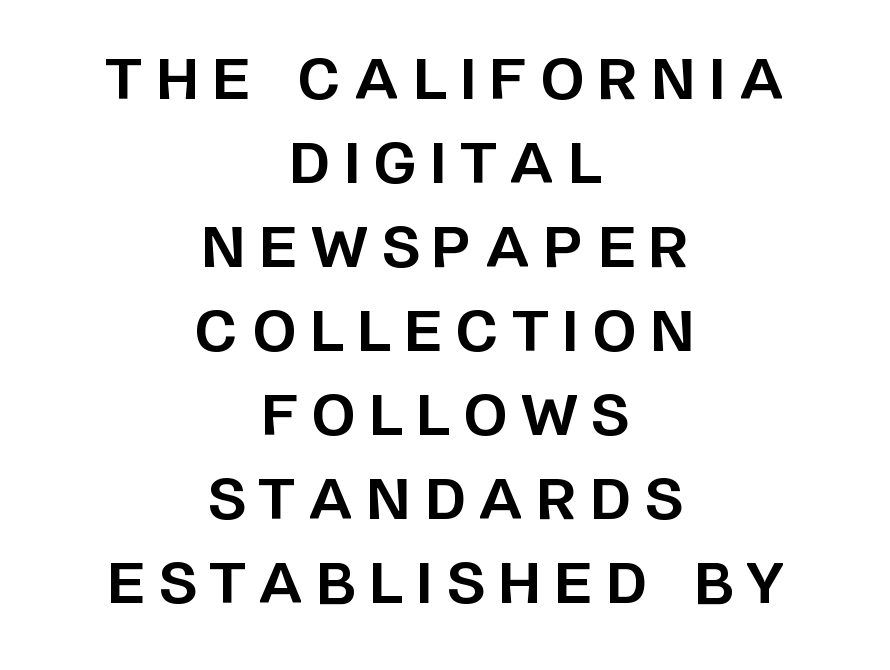
Q: Is the text bold? A: Yes.
Q: Is the text italic (slanted)? A: No, it is upright.
Q: Is the typeface a serif or a sans-serif typeface? A: Sans-serif.
Q: Is the text underlined? A: No.
Q: How is the paragraph aligned? A: Centered.
Q: Is the spacing between letters normal or unusually wide? A: Unusually wide.
Q: Is the spacing between lines tight, normal or loose? A: Normal.
Q: Width (condensed, normal, or wide)? A: Normal.
Q: Stroke contrast? A: Low.
Q: x-height? A: Large.
Q: Monospaced? A: No.
